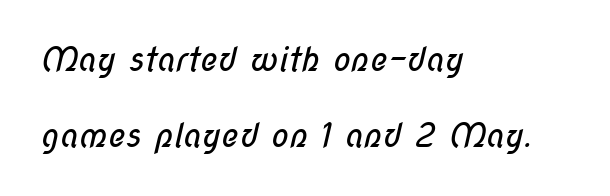
No feet cap the strokes, marking this as sans-serif type. The passage shown has conventional tracking throughout. Spacing verdict: proportional, widths tailored to each character. Regarding leading, the lines here are spaced well apart.
